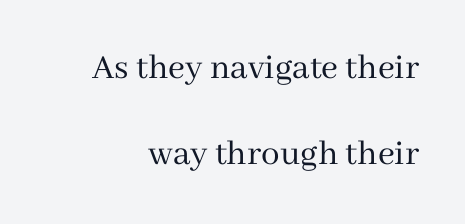
The image shows 37 px regular-weight serif type, upright; set loose line spacing (2.33x), normal letter spacing, not underlined; medium stroke contrast and a medium x-height.
